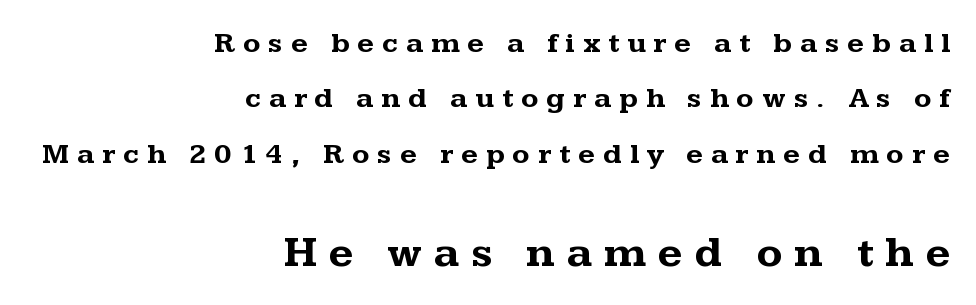
{"serif": "yes", "italic": "no", "bold": "yes", "weight": "bold", "width": "wide", "stroke_contrast": "medium", "x_height": "medium", "monospaced": "no", "underline": "no", "align": "right", "line_spacing": "loose", "line_spacing_ratio": 1.91, "letter_spacing": "wide", "letter_spacing_em": 0.27, "larger_block": "second", "size_ratio": 1.48, "glyph_px": 43}
